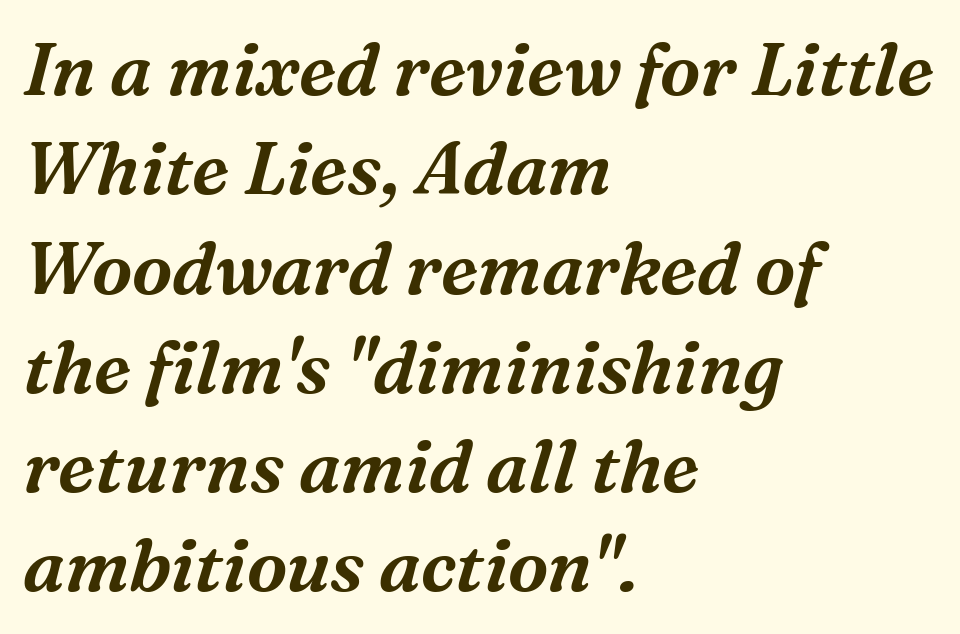
The image shows 73 px serif type, italic (leaning right); set left-aligned, normal line spacing (1.36x), normal letter spacing, not underlined; medium stroke contrast and a medium x-height.
